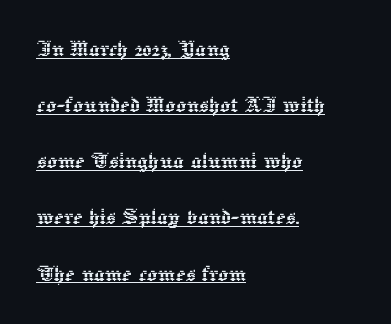
Q: Is the text italic (slanted)? A: No, it is upright.
Q: Is the text underlined? A: Yes.
Q: How is the paragraph aligned? A: Left-aligned.
Q: Is the spacing between letters normal or unusually wide? A: Normal.
Q: Is the spacing between lines tight, normal or loose? A: Loose.
